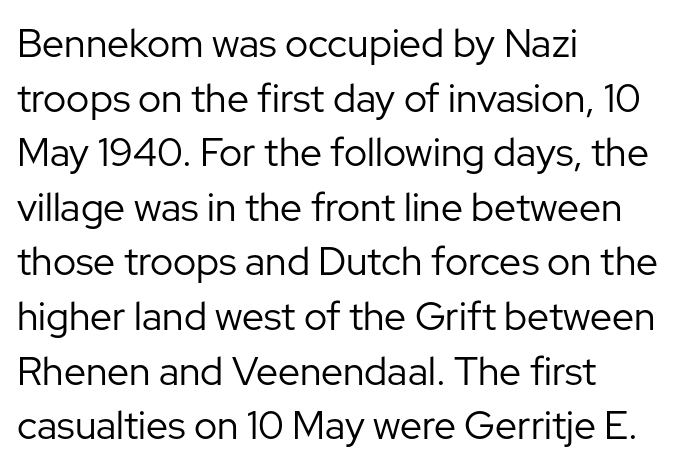
Character widths vary here, with narrow letters taking less room than wide ones. Counters stay open thanks to moderate or lighter strokes. Characters remain perfectly vertical along every line. The lines are quadded left.
